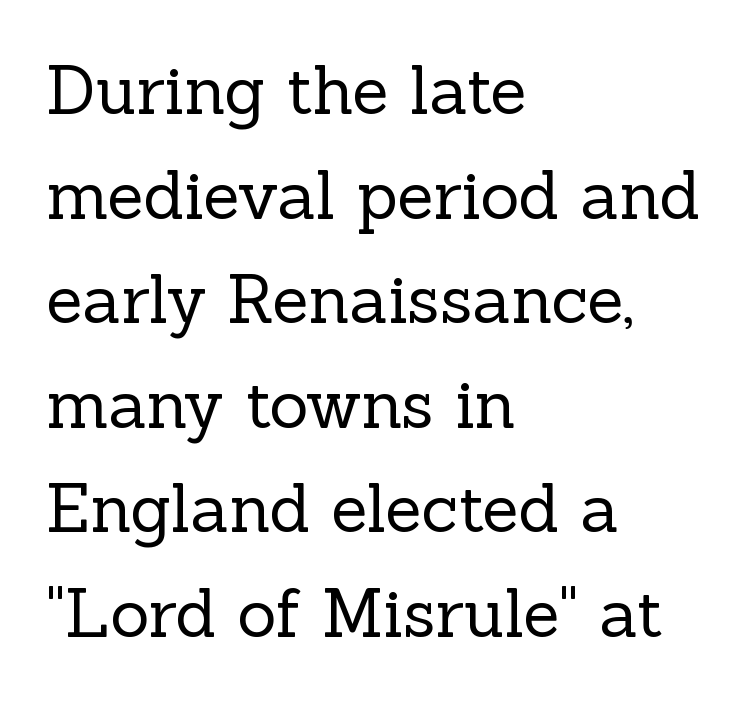
Nope, not italic — everything's standing straight. Has an underline been added? It has not. Short and long lines alike share a common starting point at left. A typesetter would call this proportional, since set widths differ per character. Stroke terminals: seriffed. The letterforms sit at book weight or below.
